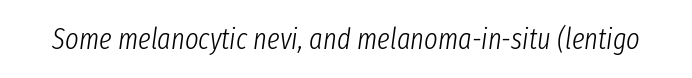
Q: Is the text bold? A: No.
Q: Is the text italic (slanted)? A: Yes, it leans right by about 8 degrees.
Q: Is the text underlined? A: No.
Q: Is the spacing between letters normal or unusually wide? A: Normal.
Q: Width (condensed, normal, or wide)? A: Condensed.
Q: Stroke contrast? A: Low.
Q: x-height? A: Medium.
Q: Monospaced? A: No.
